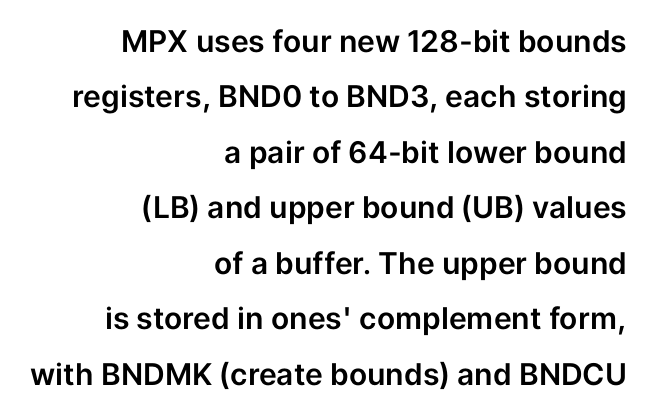
The gap between lines stays unmarked. Every character sits straight up, as roman type does. The paragraph has a hard right edge and a soft left edge. Note: no serifs on the glyphs. Note the varied advance widths — an 'i' is clearly narrower than an 'm'.
